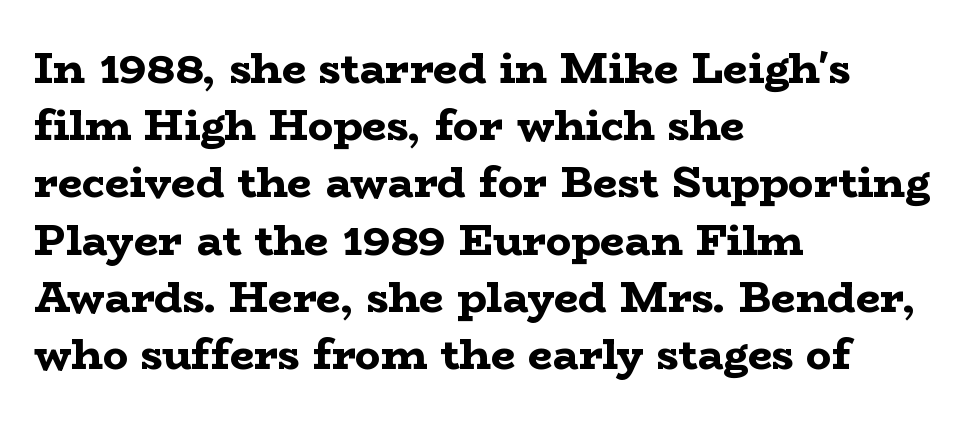
Spacing verdict: proportional, widths tailored to each character. The compositor pushed each line to the left boundary. Notice how the stems are strictly vertical — no italics here. Note: serifs present on the glyphs. Each new line begins a customary step beneath the previous one.
